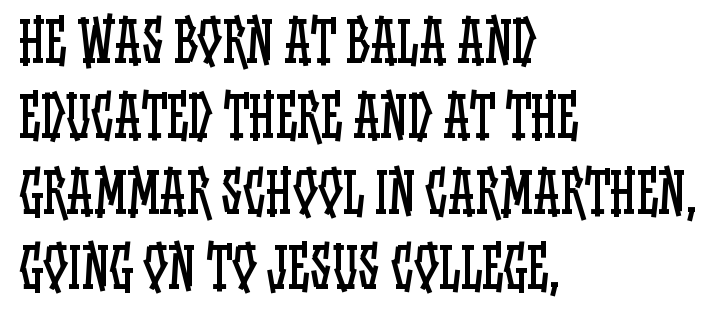
The image shows 55 px regular-weight, condensed type, upright; set left-aligned, normal line spacing (1.37x), normal letter spacing, not underlined; low stroke contrast and a large x-height.
